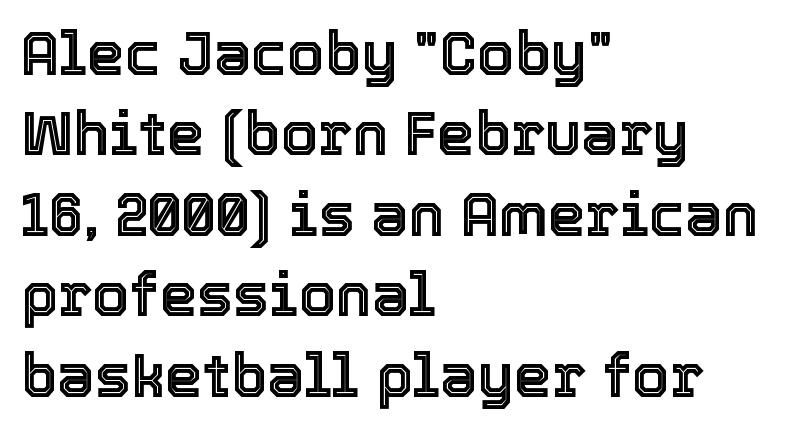
The paragraph has a hard left edge and a soft right edge. Each new line begins a customary step beneath the previous one. A clean baseline with only descenders dipping below it. Character widths vary here, with narrow letters taking less room than wide ones. Default kerning and tracking; the words read as compact shapes.
